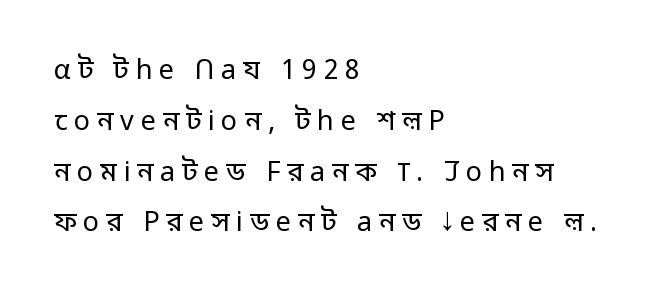
Q: Is the text bold? A: No.
Q: Is the text italic (slanted)? A: No, it is upright.
Q: Is the text underlined? A: No.
Q: How is the paragraph aligned? A: Left-aligned.
Q: Is the spacing between letters normal or unusually wide? A: Unusually wide.
